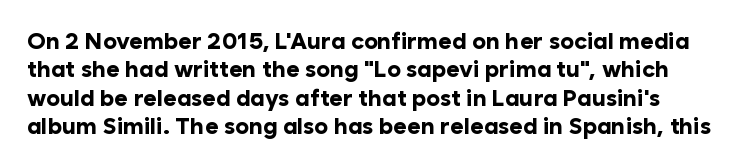
The image shows 23 px bold type, upright; set line spacing 1.23x, normal letter spacing, not underlined.
